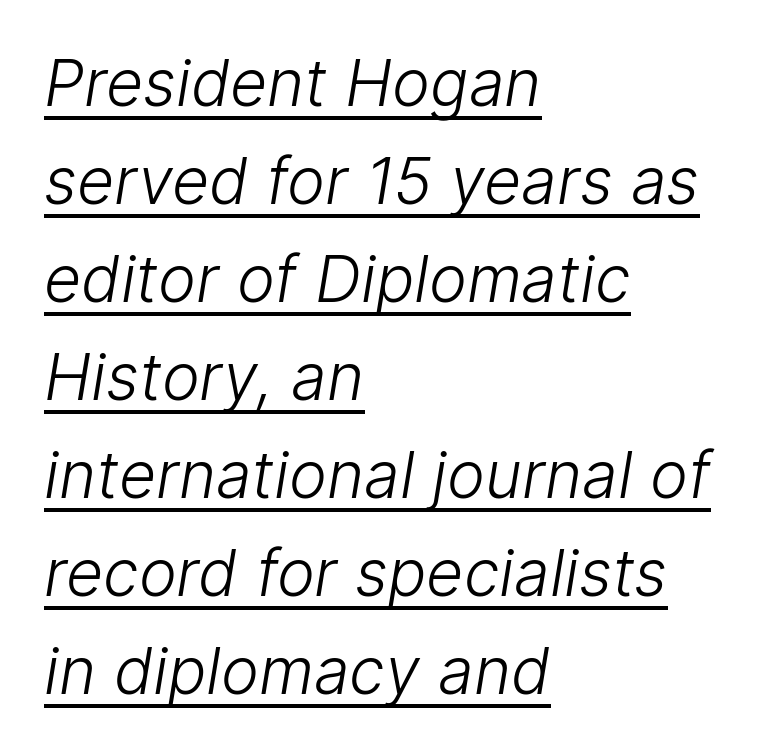
Q: Is the text bold? A: No.
Q: Is the typeface a serif or a sans-serif typeface? A: Sans-serif.
Q: Is the text underlined? A: Yes.
Q: How is the paragraph aligned? A: Left-aligned.
Q: Is the spacing between letters normal or unusually wide? A: Normal.
Q: Is the spacing between lines tight, normal or loose? A: Normal.
Q: Width (condensed, normal, or wide)? A: Normal.
Q: Stroke contrast? A: Low.
Q: x-height? A: Medium.
Q: Monospaced? A: No.
